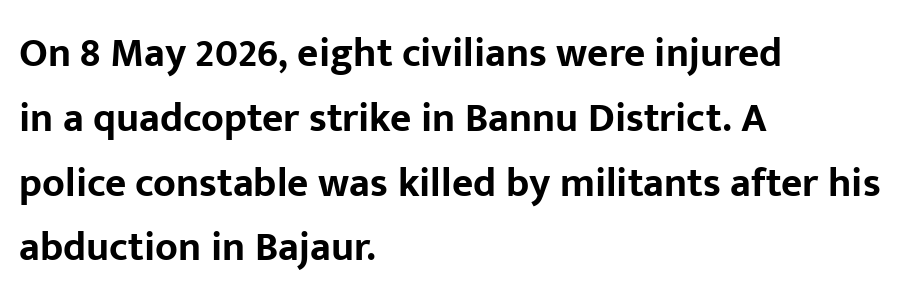
The image shows 41 px bold sans-serif type, upright; set left-aligned, normal line spacing (1.58x), normal letter spacing, not underlined; low stroke contrast and a medium x-height.
